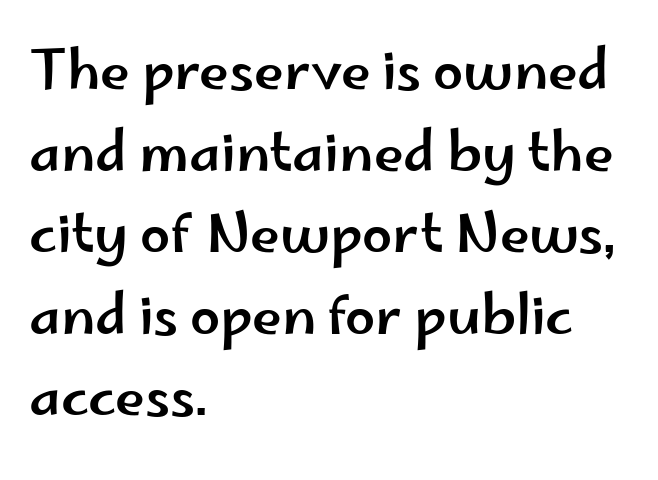
The image shows 54 px wide sans-serif type, upright; set left-aligned, normal line spacing (1.51x), normal letter spacing, not underlined; low stroke contrast and a small x-height.
